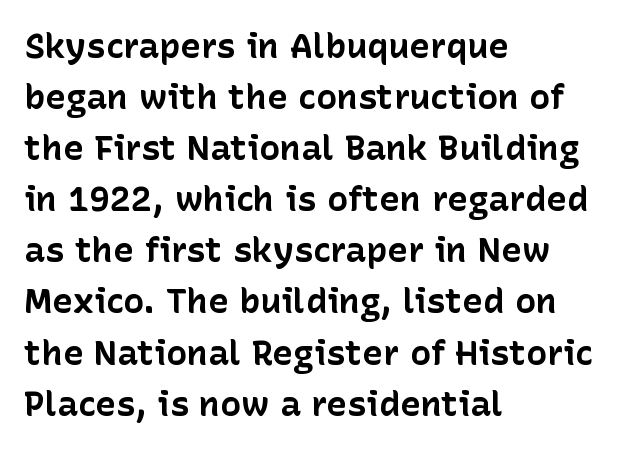
What's the leading like? Ordinary, nothing unusual. Pretty heavy lettering here — definitely bold. Serif or sans? Sans — the stroke terminals are bare. Do the characters align in a grid? No, the font is proportional. These lines are set flush left with a ragged right edge. No word sits above an underline.
